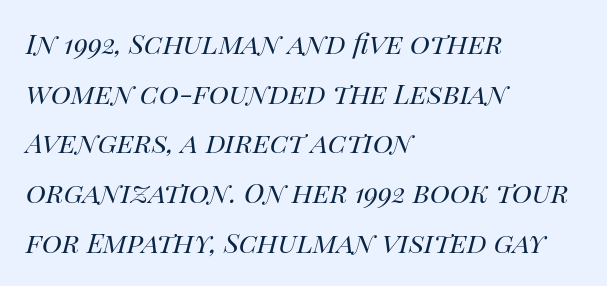
Q: Is the text bold? A: No.
Q: Is the text italic (slanted)? A: Yes, it leans right by about 14 degrees.
Q: Is the text underlined? A: No.
Q: How is the paragraph aligned? A: Left-aligned.
Q: Is the spacing between letters normal or unusually wide? A: Normal.
Q: Is the spacing between lines tight, normal or loose? A: Normal.
Q: Width (condensed, normal, or wide)? A: Normal.
Q: Stroke contrast? A: High.
Q: x-height? A: Large.
Q: Monospaced? A: No.
